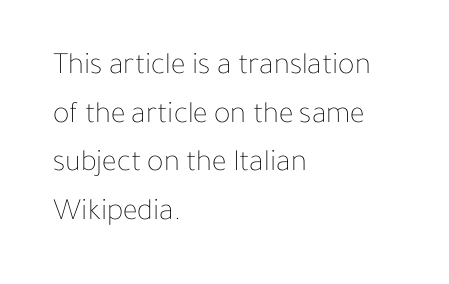
Q: Is the text bold? A: No.
Q: Is the text italic (slanted)? A: No, it is upright.
Q: Is the text underlined? A: No.
Q: How is the paragraph aligned? A: Left-aligned.
Q: Is the spacing between letters normal or unusually wide? A: Normal.
Q: Is the spacing between lines tight, normal or loose? A: Normal.
Q: Width (condensed, normal, or wide)? A: Normal.
Q: Stroke contrast? A: Low.
Q: x-height? A: Medium.
Q: Monospaced? A: No.
